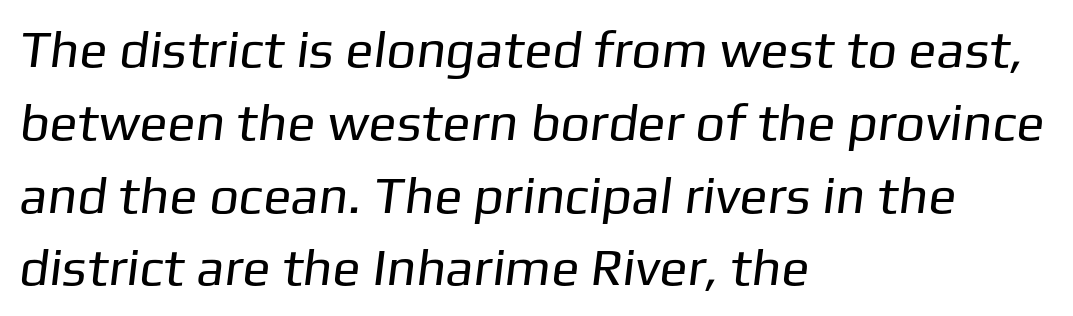
Q: Is the text bold? A: No.
Q: Is the typeface a serif or a sans-serif typeface? A: Sans-serif.
Q: Is the text underlined? A: No.
Q: How is the paragraph aligned? A: Left-aligned.
Q: Is the spacing between letters normal or unusually wide? A: Normal.
Q: Is the spacing between lines tight, normal or loose? A: Normal.
Q: Width (condensed, normal, or wide)? A: Normal.
Q: Stroke contrast? A: Low.
Q: x-height? A: Medium.
Q: Monospaced? A: No.
